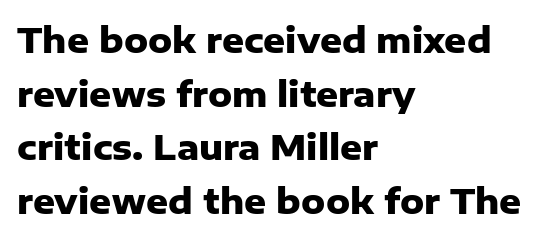
{"serif": "no", "italic": "no", "bold": "yes", "weight": "heavy", "width": "normal", "stroke_contrast": "low", "x_height": "medium", "monospaced": "no", "underline": "no", "align": "left", "line_spacing": "normal", "line_spacing_ratio": 1.58, "letter_spacing": "normal", "letter_spacing_em": 0.0, "glyph_px": 34}
